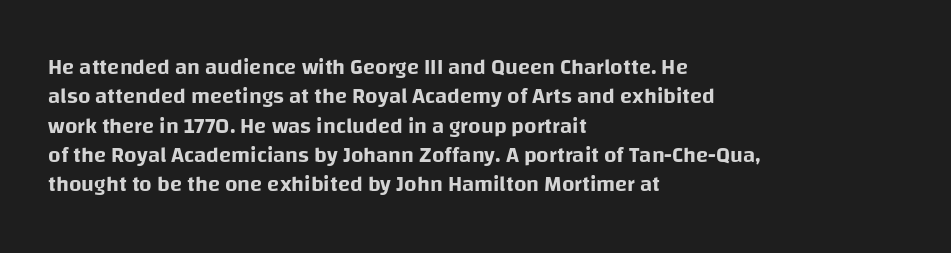
Glyph-to-glyph distance matches everyday printed text. If you drew a ruler down the left edge, every line would touch it. The letters stand upright; this is a roman face. No word sits above an underline. The line-height multiplier appears to be the usual default.
